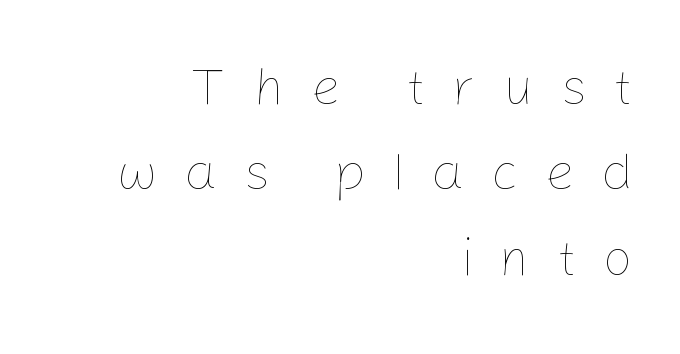
{"italic": "no", "bold": "no", "weight": "thin", "width": "normal", "stroke_contrast": "low", "x_height": "medium", "monospaced": "no", "underline": "no", "align": "right", "line_spacing": "normal", "line_spacing_ratio": 1.61, "letter_spacing": "wide", "letter_spacing_em": 0.49, "glyph_px": 53}
